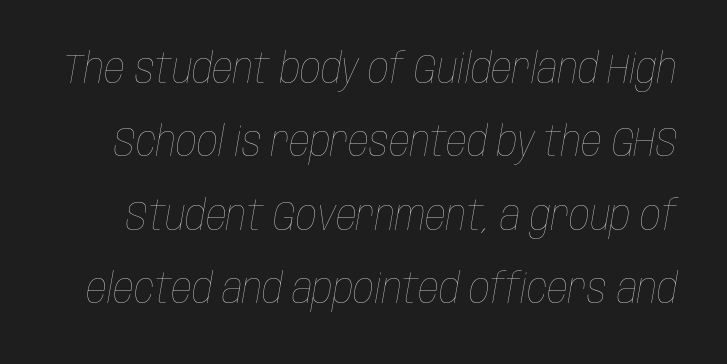
Bare-footed words on every line. Would a proofreader flag this as italicized? Yes. You could not count columns in this text — the font is proportionally spaced. The font sits on the lighter half of the weight spectrum, regular included. The gaps between neighbouring characters are ordinary and unremarkable.
